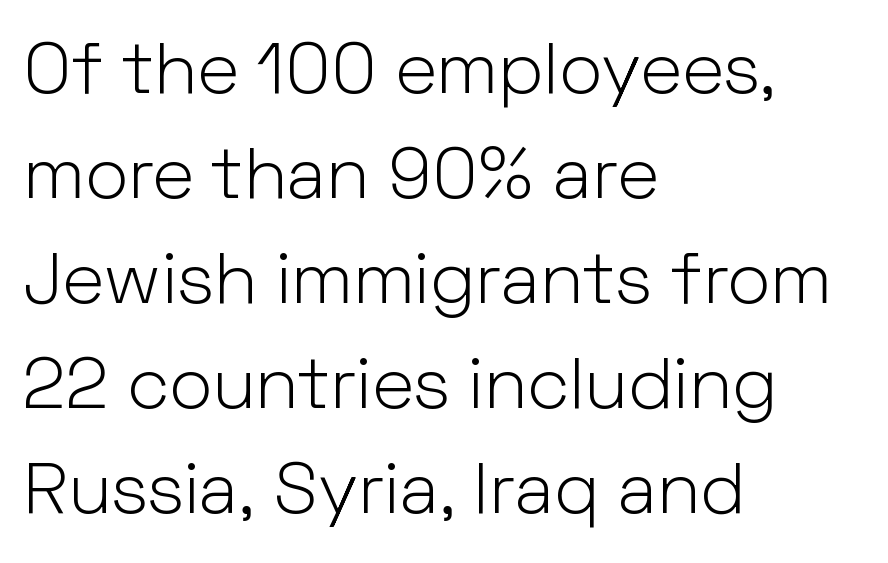
The image shows 73 px light sans-serif type, upright; set left-aligned, normal line spacing (1.44x), normal letter spacing, not underlined; low stroke contrast and a medium x-height.
